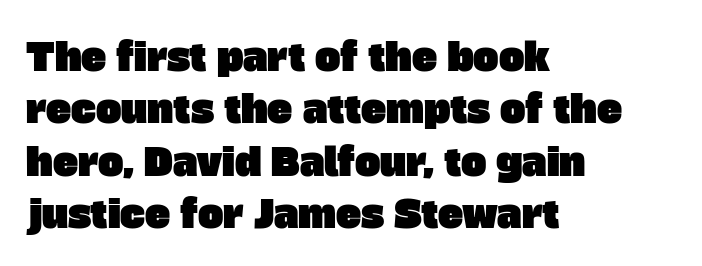
The image shows 38 px sans-serif type; set left-aligned, normal line spacing (1.38x), normal letter spacing, not underlined; low stroke contrast and a large x-height.
